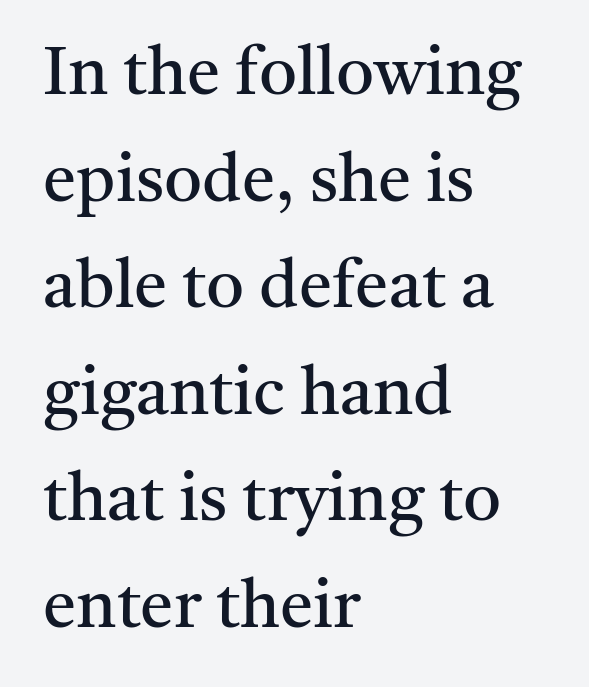
{"serif": "yes", "italic": "no", "bold": "no", "weight": "regular", "width": "normal", "stroke_contrast": "medium", "x_height": "medium", "monospaced": "no", "underline": "no", "align": "left", "line_spacing": "normal", "line_spacing_ratio": 1.59, "letter_spacing": "normal", "letter_spacing_em": 0.0, "glyph_px": 67}
